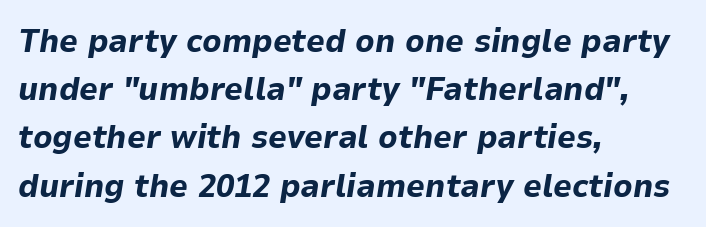
Q: Is the text bold? A: Yes.
Q: Is the text italic (slanted)? A: Yes, it leans right by about 9 degrees.
Q: Is the text underlined? A: No.
Q: How is the paragraph aligned? A: Left-aligned.
Q: Is the spacing between letters normal or unusually wide? A: Normal.
Q: Is the spacing between lines tight, normal or loose? A: Normal.
Q: Width (condensed, normal, or wide)? A: Normal.
Q: Stroke contrast? A: Low.
Q: x-height? A: Medium.
Q: Monospaced? A: No.
